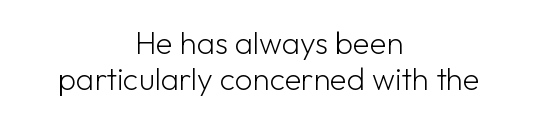
{"serif": "no", "italic": "no", "bold": "no", "weight": "light", "width": "normal", "stroke_contrast": "low", "x_height": "medium", "monospaced": "no", "underline": "no", "align": "center", "line_spacing_ratio": 1.16, "letter_spacing": "normal", "letter_spacing_em": 0.0, "glyph_px": 31}
